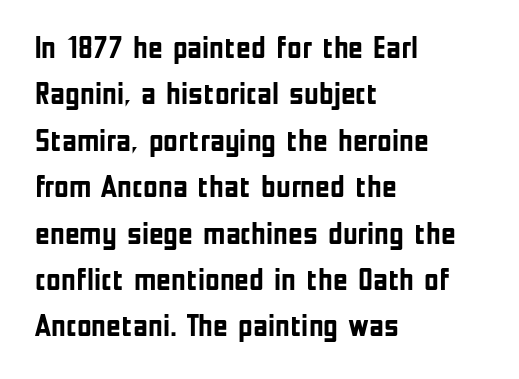
The image shows 32 px semibold, condensed sans-serif type, upright; set left-aligned, normal line spacing (1.45x), normal letter spacing, not underlined; low stroke contrast and a medium x-height.
